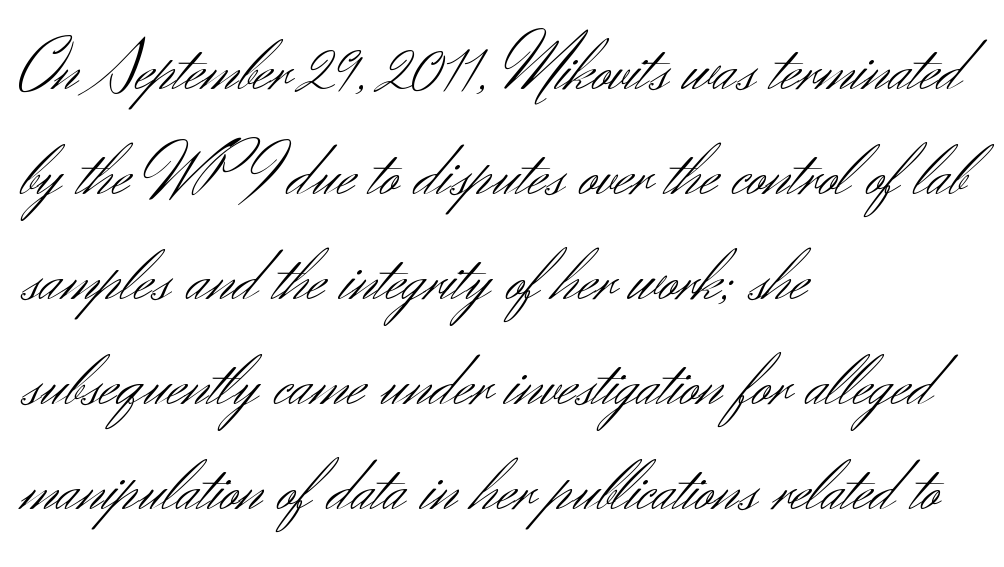
{"serif": "no", "bold": "no", "weight": "light", "width": "normal", "stroke_contrast": "medium", "x_height": "small", "monospaced": "no", "underline": "no", "align": "left", "line_spacing": "normal", "line_spacing_ratio": 1.42, "letter_spacing": "normal", "letter_spacing_em": 0.0, "glyph_px": 74}
